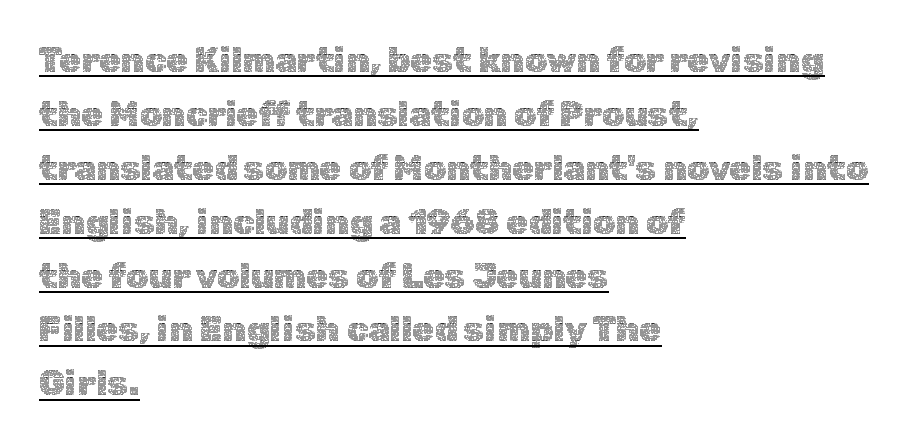
Q: Is the text bold? A: No.
Q: Is the text italic (slanted)? A: No, it is upright.
Q: Is the text underlined? A: Yes.
Q: How is the paragraph aligned? A: Left-aligned.
Q: Is the spacing between letters normal or unusually wide? A: Normal.
Q: Is the spacing between lines tight, normal or loose? A: Normal.
Q: Width (condensed, normal, or wide)? A: Normal.
Q: x-height? A: Medium.
Q: Monospaced? A: No.
